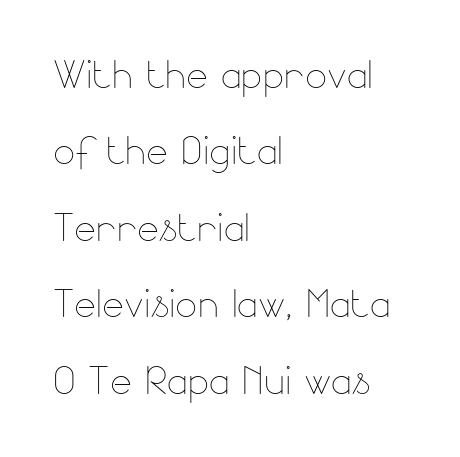
Q: Is the text bold? A: No.
Q: Is the text italic (slanted)? A: No, it is upright.
Q: Is the text underlined? A: No.
Q: How is the paragraph aligned? A: Left-aligned.
Q: Is the spacing between letters normal or unusually wide? A: Normal.
Q: Is the spacing between lines tight, normal or loose? A: Normal.
Q: Width (condensed, normal, or wide)? A: Normal.
Q: Stroke contrast? A: Low.
Q: x-height? A: Small.
Q: Monospaced? A: No.
